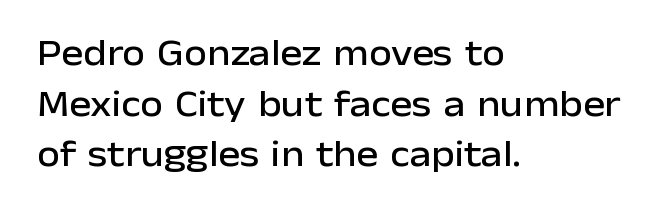
{"serif": "no", "italic": "no", "width": "normal", "stroke_contrast": "low", "x_height": "medium", "monospaced": "no", "underline": "no", "align": "left", "line_spacing": "normal", "line_spacing_ratio": 1.37, "letter_spacing": "normal", "letter_spacing_em": 0.0, "glyph_px": 37}
